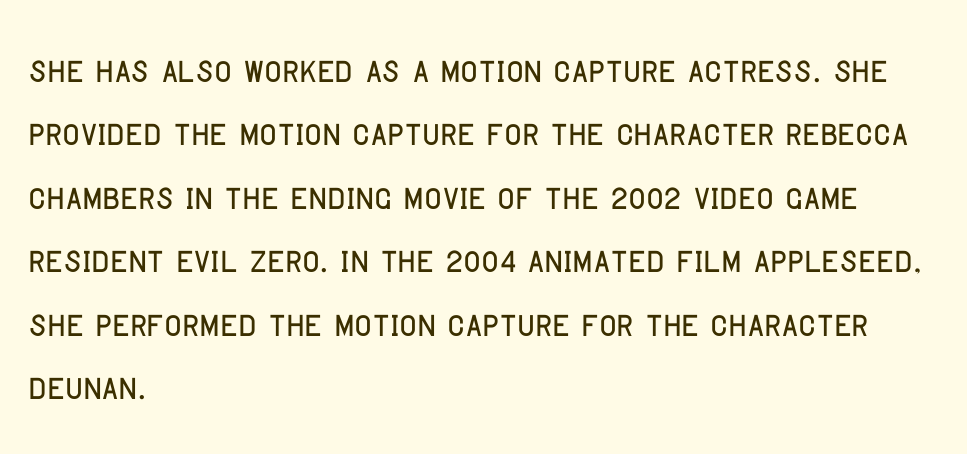
{"serif": "no", "italic": "no", "width": "condensed", "stroke_contrast": "low", "x_height": "large", "monospaced": "no", "underline": "no", "align": "left", "line_spacing": "normal", "line_spacing_ratio": 1.35, "letter_spacing": "normal", "letter_spacing_em": 0.0, "glyph_px": 47}
